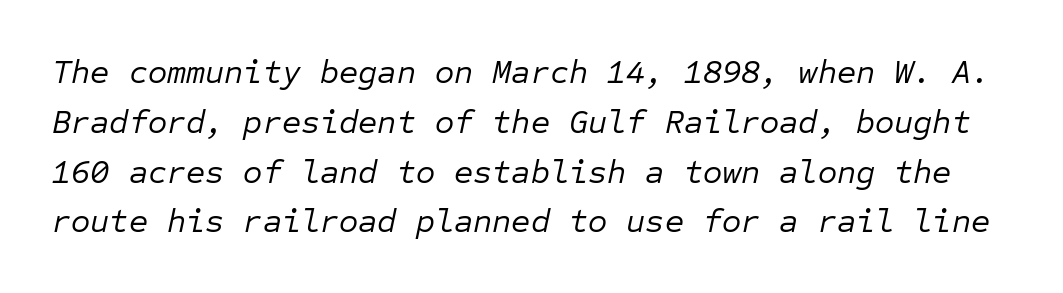
The image shows 33 px regular-weight type, italic (leaning right), monospaced; set normal line spacing (1.51x), normal letter spacing, not underlined; low stroke contrast and a medium x-height.
